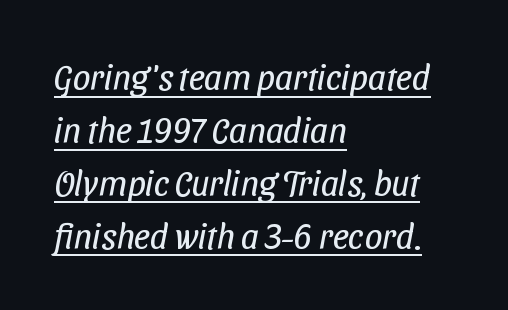
{"serif": "no", "bold": "no", "weight": "regular", "width": "condensed", "stroke_contrast": "low", "x_height": "medium", "monospaced": "no", "underline": "yes", "align": "left", "line_spacing": "normal", "line_spacing_ratio": 1.51, "letter_spacing": "normal", "letter_spacing_em": 0.0, "glyph_px": 35}
